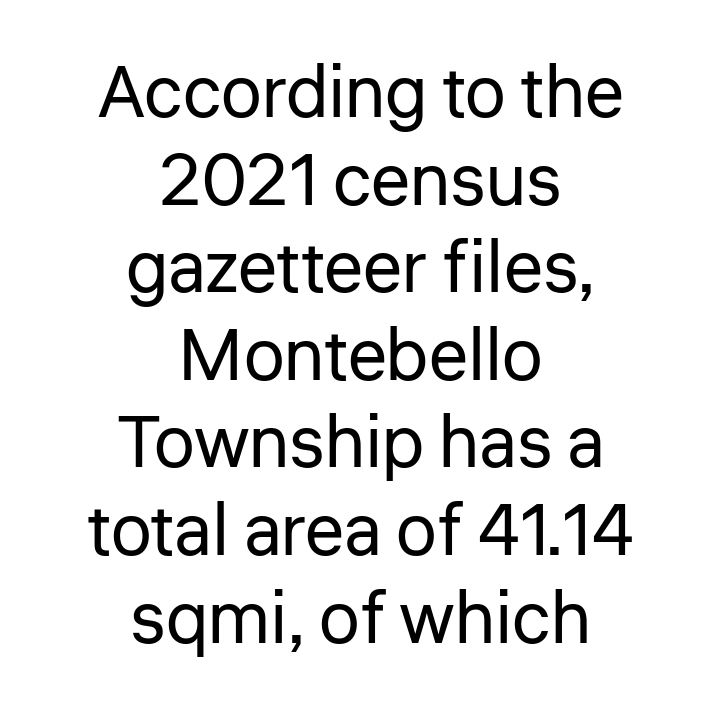
Q: Is the text bold? A: No.
Q: Is the text italic (slanted)? A: No, it is upright.
Q: Is the typeface a serif or a sans-serif typeface? A: Sans-serif.
Q: Is the text underlined? A: No.
Q: How is the paragraph aligned? A: Centered.
Q: Is the spacing between letters normal or unusually wide? A: Normal.
Q: Width (condensed, normal, or wide)? A: Normal.
Q: Stroke contrast? A: Low.
Q: x-height? A: Medium.
Q: Monospaced? A: No.
